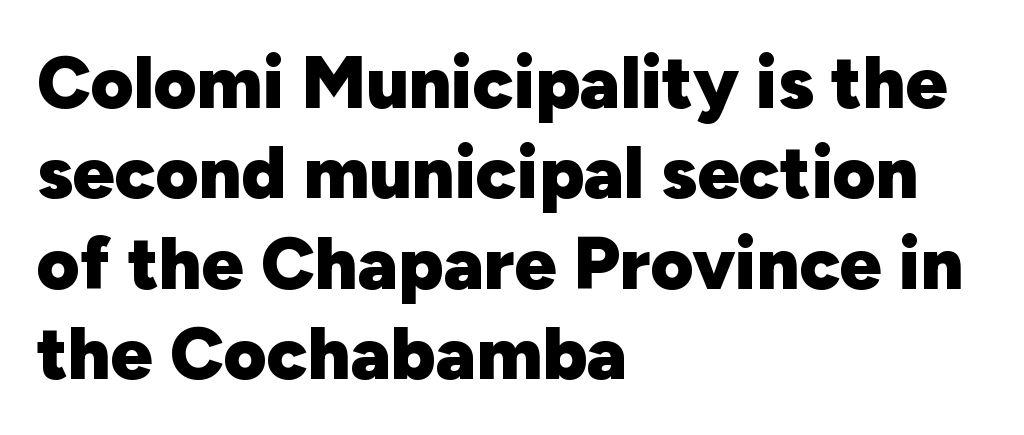
{"serif": "no", "italic": "no", "bold": "yes", "weight": "heavy", "width": "normal", "stroke_contrast": "low", "x_height": "medium", "monospaced": "no", "underline": "no", "align": "left", "line_spacing_ratio": 1.22, "letter_spacing": "normal", "letter_spacing_em": 0.0, "glyph_px": 74}
